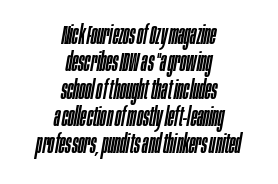
Q: Is the text italic (slanted)? A: Yes, it leans right by about 10 degrees.
Q: Is the text underlined? A: No.
Q: How is the paragraph aligned? A: Centered.
Q: Is the spacing between letters normal or unusually wide? A: Normal.
Q: Is the spacing between lines tight, normal or loose? A: Tight.
